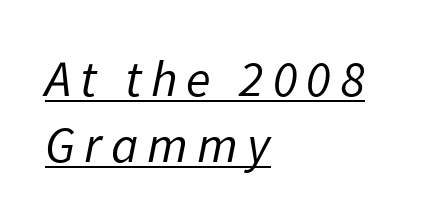
The image shows 51 px regular-weight sans-serif type; set left-aligned, normal line spacing (1.29x), underlined; low stroke contrast and a medium x-height.
